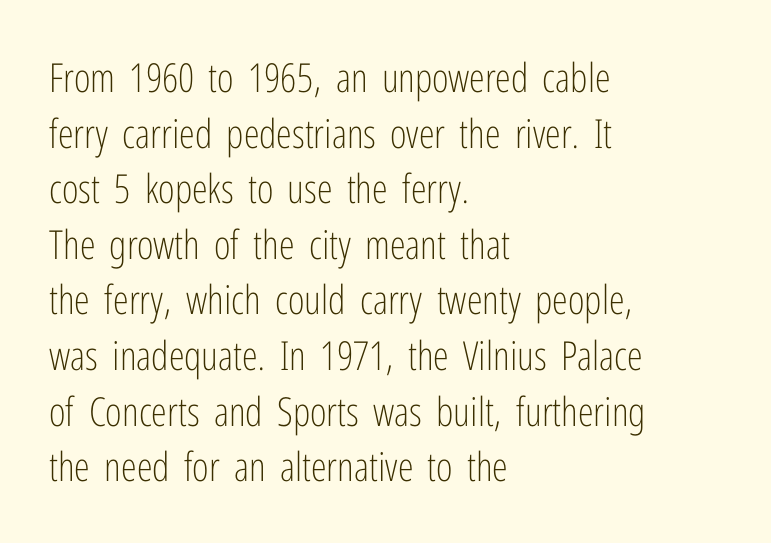
{"serif": "no", "italic": "no", "bold": "no", "weight": "light", "width": "condensed", "stroke_contrast": "low", "x_height": "medium", "monospaced": "no", "underline": "no", "align": "left", "line_spacing": "normal", "line_spacing_ratio": 1.39, "letter_spacing": "normal", "letter_spacing_em": 0.0, "glyph_px": 40}
